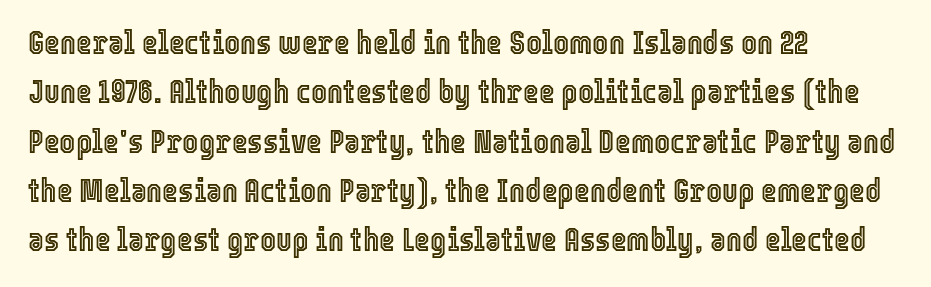
Is there any slant? The stems are plumb. Honestly, there is no underline to notice here at all. Short and long lines alike share a common starting point at left. One glance says typical: line gaps are just what's usual.
